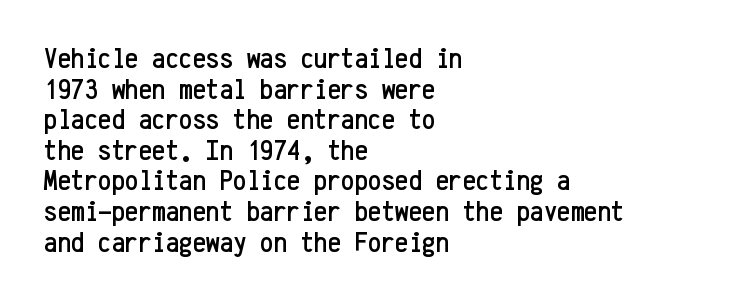
Q: Is the text italic (slanted)? A: No, it is upright.
Q: Is the typeface a serif or a sans-serif typeface? A: Sans-serif.
Q: Is the text underlined? A: No.
Q: How is the paragraph aligned? A: Left-aligned.
Q: Is the spacing between letters normal or unusually wide? A: Normal.
Q: Is the spacing between lines tight, normal or loose? A: Tight.
Q: Width (condensed, normal, or wide)? A: Condensed.
Q: Stroke contrast? A: Low.
Q: x-height? A: Medium.
Q: Monospaced? A: Yes.
